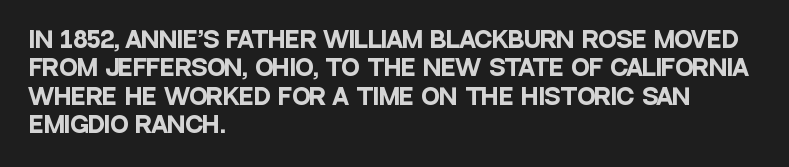
{"italic": "no", "bold": "yes", "underline": "no", "align": "left", "line_spacing": "normal", "line_spacing_ratio": 1.29, "letter_spacing": "normal", "letter_spacing_em": 0.0, "glyph_px": 22}
